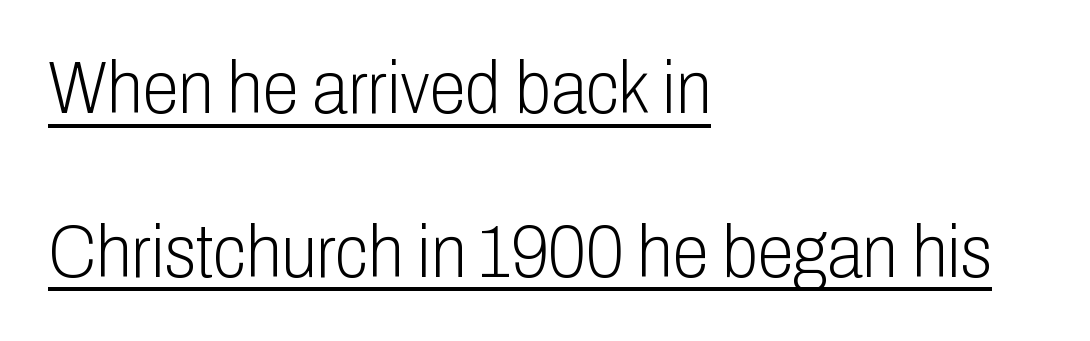
{"serif": "no", "italic": "no", "bold": "no", "weight": "light", "width": "condensed", "stroke_contrast": "low", "x_height": "medium", "monospaced": "no", "underline": "yes", "align": "left", "line_spacing": "loose", "line_spacing_ratio": 2.21, "letter_spacing": "normal", "letter_spacing_em": 0.0, "glyph_px": 74}
